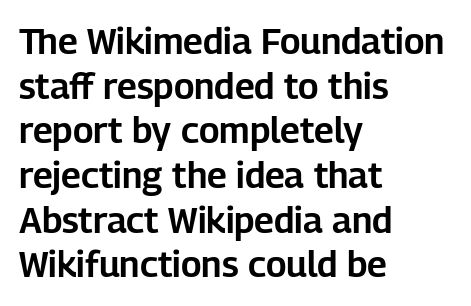
{"serif": "no", "italic": "no", "width": "normal", "stroke_contrast": "low", "x_height": "medium", "monospaced": "no", "underline": "no", "align": "left", "line_spacing_ratio": 1.24, "letter_spacing": "normal", "letter_spacing_em": 0.0, "glyph_px": 36}
